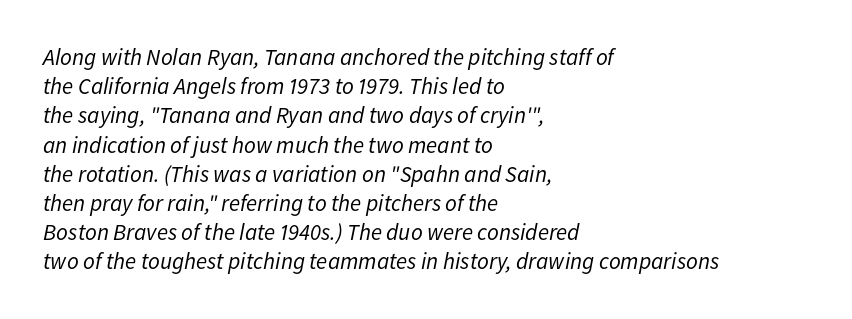
{"italic": "yes", "lean": "right", "slant_degrees": 11, "bold": "no", "underline": "no", "align": "left", "line_spacing": "normal", "line_spacing_ratio": 1.27, "letter_spacing": "normal", "letter_spacing_em": 0.0, "glyph_px": 23}
